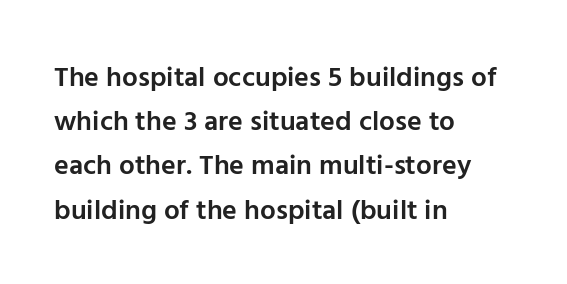
The gap between lines stays unmarked. The lines sit at an ordinary, default distance from one another. The letters stand straight up with perfectly vertical stems. Weight: semibold (demi). Does the type have serifs? No, each stem ends abruptly. Note the varied advance widths — an 'i' is clearly narrower than an 'm'.
